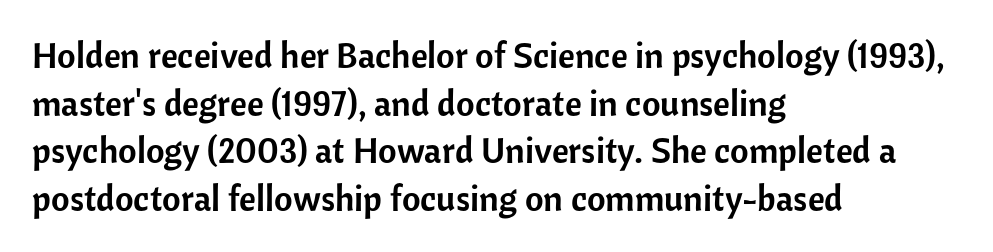
The compositor pushed each line to the left boundary. Decoration check: the copy has no underline. Characters follow at the spacing the type designer built in. A typesetter would mark this as roman, not italic. Notice how descenders clear the ascenders below comfortably — that's standard leading.
